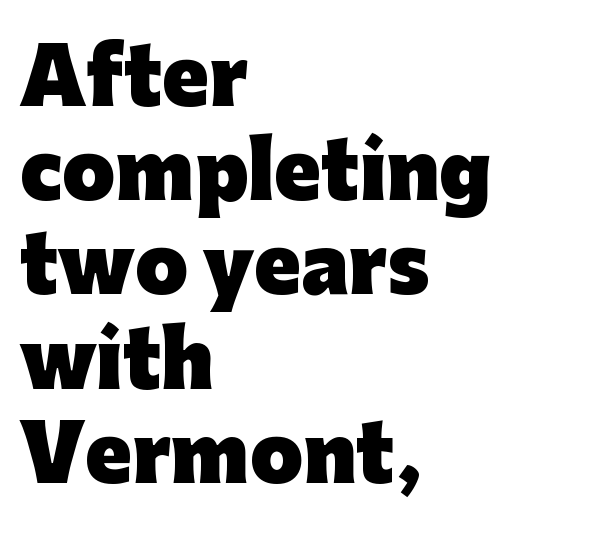
{"serif": "no", "italic": "no", "bold": "yes", "weight": "heavy", "width": "normal", "stroke_contrast": "low", "x_height": "medium", "monospaced": "no", "underline": "no", "align": "left", "line_spacing_ratio": 1.24, "letter_spacing": "normal", "letter_spacing_em": 0.0, "glyph_px": 76}
